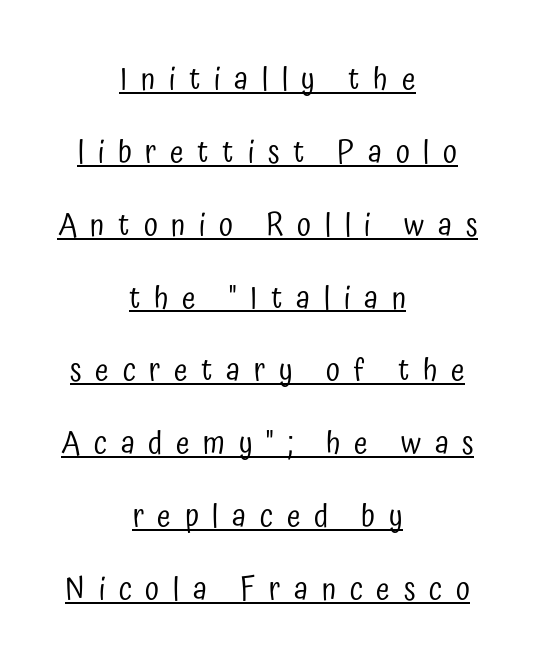
The image shows 31 px regular-weight, condensed sans-serif type, upright; set centered, loose line spacing (2.35x), unusually wide letter spacing (+0.44 em), underlined; low stroke contrast and a medium x-height.
